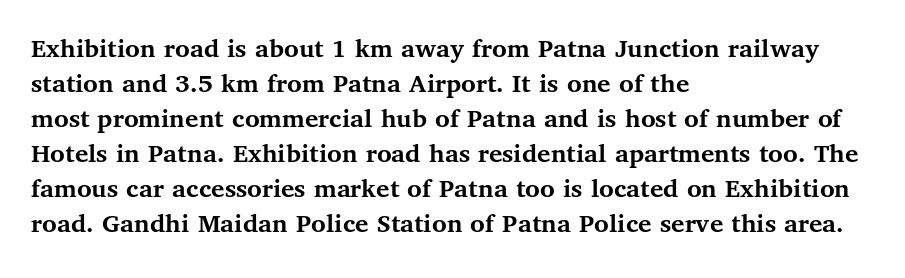
The image shows 28 px semibold serif type, upright; set left-aligned, normal line spacing (1.25x), normal letter spacing, not underlined; medium stroke contrast and a medium x-height.
